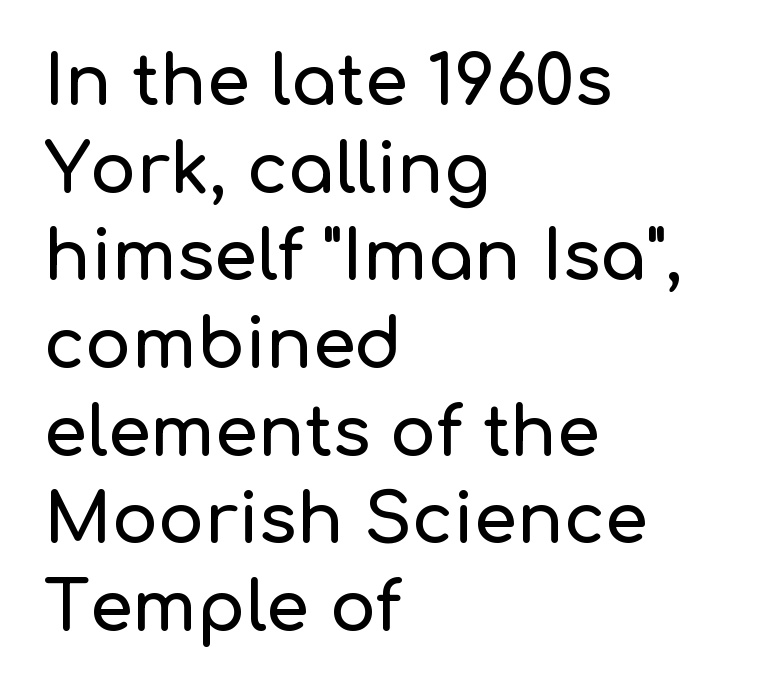
Q: Is the text italic (slanted)? A: No, it is upright.
Q: Is the typeface a serif or a sans-serif typeface? A: Sans-serif.
Q: Is the text underlined? A: No.
Q: How is the paragraph aligned? A: Left-aligned.
Q: Is the spacing between letters normal or unusually wide? A: Normal.
Q: Is the spacing between lines tight, normal or loose? A: Normal.
Q: Width (condensed, normal, or wide)? A: Normal.
Q: Stroke contrast? A: Low.
Q: x-height? A: Medium.
Q: Monospaced? A: No.
